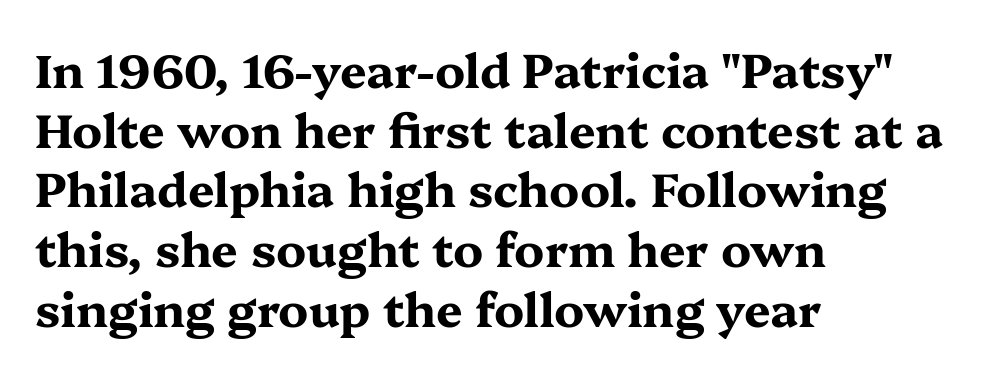
Every row of glyphs begins at an identical x-position on the left. Posture: upright roman. Check where the strokes stop: tiny serifs finish them off. Bare-footed words on every line. Spacing verdict: proportional, widths tailored to each character. The horizontal fit of the characters is conventional and even.
